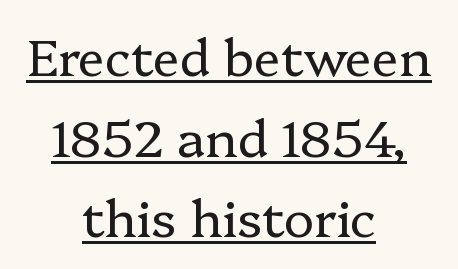
The setting favours the middle, as headings and verse often do. Quick note: underline on. Summary of vertical rhythm: regular, with standard interline spacing. No chunkiness to these letters — they're not bold. The letters advance in unequal steps, a hallmark of proportional type.
